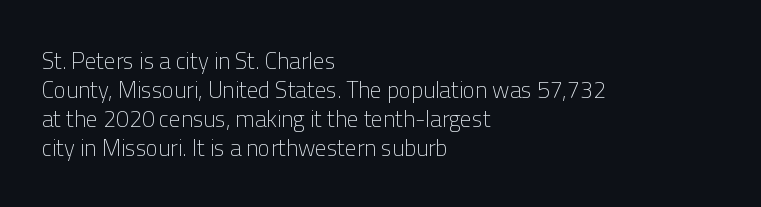
A typesetter would call this zero additional tracking. If you drew a line through each stem, it would be perfectly vertical. This block has exactly the height ordinary leading produces. Teacher's note: observe the even left margin — that is flush-left alignment. The area under the type is left untouched. This is not heavy type; no bold has been used.
